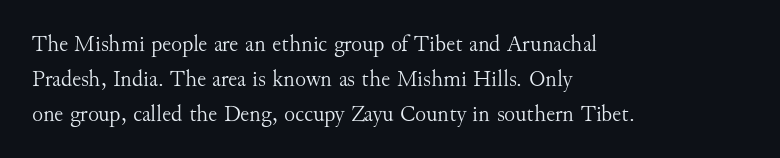
Weight: not bold — regular or lighter. The typesetter chose a ragged-right arrangement here. Each new line begins a customary step beneath the previous one. You could call the tracking neutral — neither tight nor loose. Only glyphs here, with clear space below each row. You can tell it's not italic because the verticals are truly vertical.
